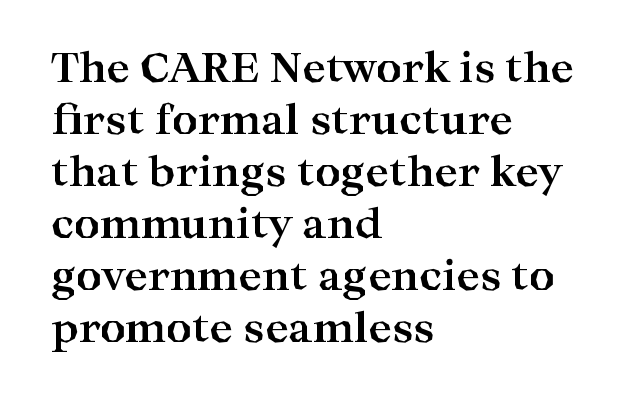
Q: Is the text bold? A: Yes.
Q: Is the text italic (slanted)? A: No, it is upright.
Q: Is the typeface a serif or a sans-serif typeface? A: Serif.
Q: Is the text underlined? A: No.
Q: How is the paragraph aligned? A: Left-aligned.
Q: Is the spacing between letters normal or unusually wide? A: Normal.
Q: Is the spacing between lines tight, normal or loose? A: Normal.
Q: Width (condensed, normal, or wide)? A: Wide.
Q: Stroke contrast? A: High.
Q: x-height? A: Medium.
Q: Monospaced? A: No.
